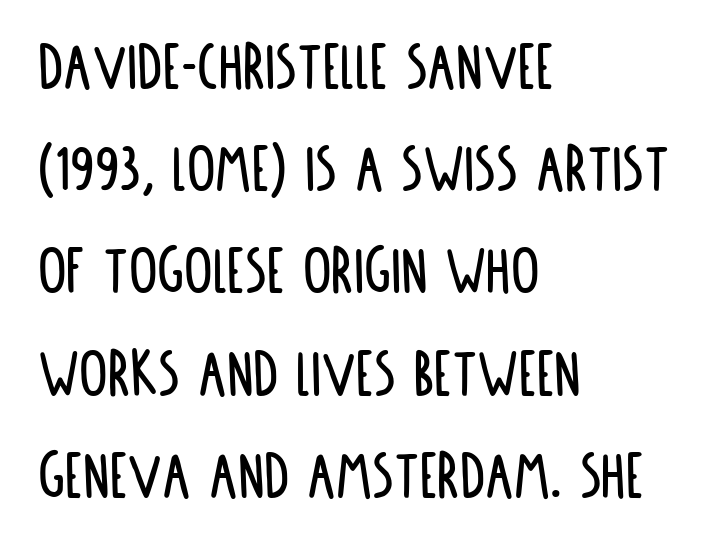
The image shows 71 px condensed sans-serif type, upright; set left-aligned, normal line spacing (1.44x), normal letter spacing, not underlined; low stroke contrast and a large x-height.
